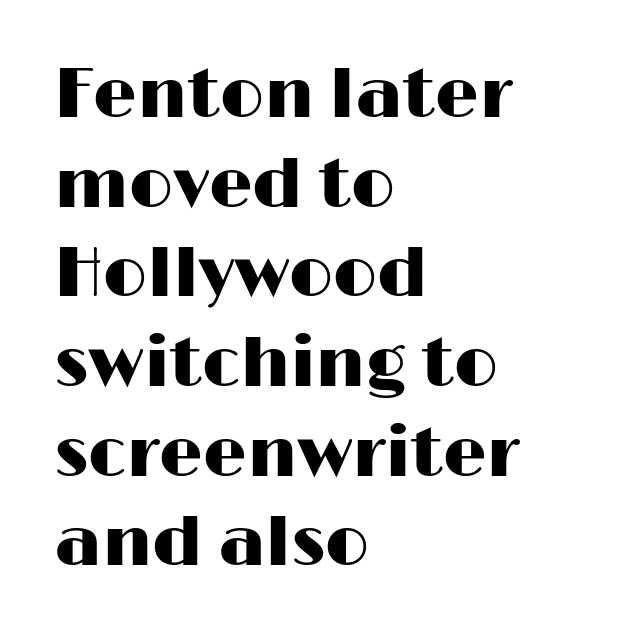
Any mark beneath the type? The region is blank. The face used here is rendered with its standard letterfit. The paragraph shown leans on its left margin. Unlike italic type, these characters show no tilt at all. The letters advance in unequal steps, a hallmark of proportional type.
